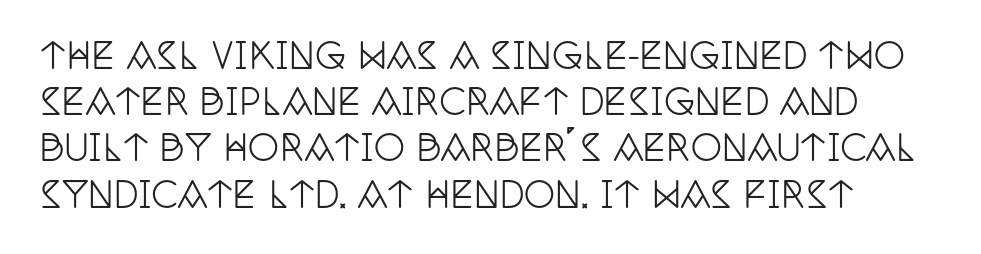
The image shows 35 px condensed serif type, upright; set normal line spacing (1.32x), normal letter spacing, not underlined; low stroke contrast and a large x-height.
